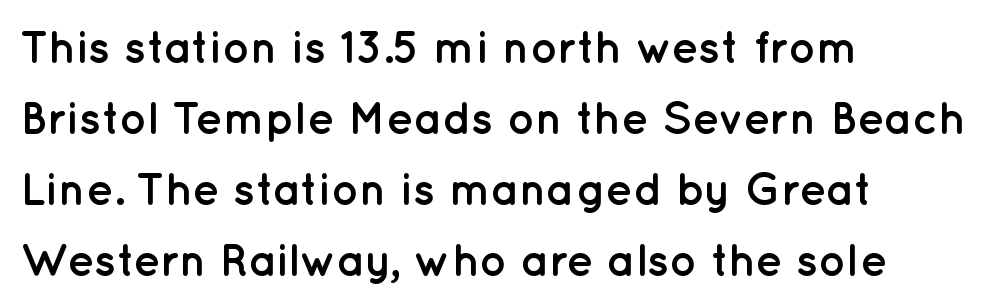
Q: Is the text bold? A: Yes.
Q: Is the text italic (slanted)? A: No, it is upright.
Q: Is the typeface a serif or a sans-serif typeface? A: Sans-serif.
Q: Is the text underlined? A: No.
Q: How is the paragraph aligned? A: Left-aligned.
Q: Is the spacing between letters normal or unusually wide? A: Normal.
Q: Is the spacing between lines tight, normal or loose? A: Normal.
Q: Width (condensed, normal, or wide)? A: Normal.
Q: Stroke contrast? A: Low.
Q: x-height? A: Medium.
Q: Monospaced? A: No.
